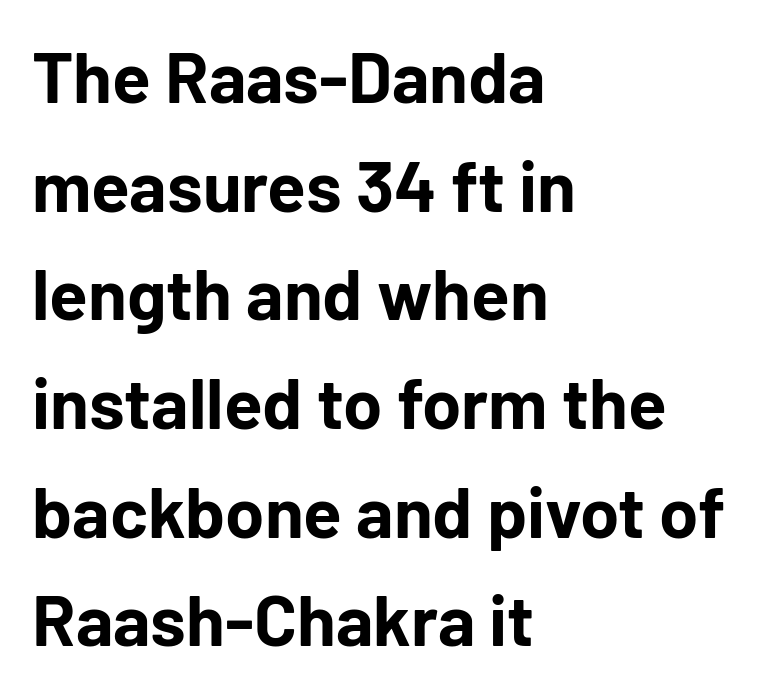
The image shows 71 px bold sans-serif type, upright; set left-aligned, normal line spacing (1.53x), normal letter spacing, not underlined; low stroke contrast and a medium x-height.
